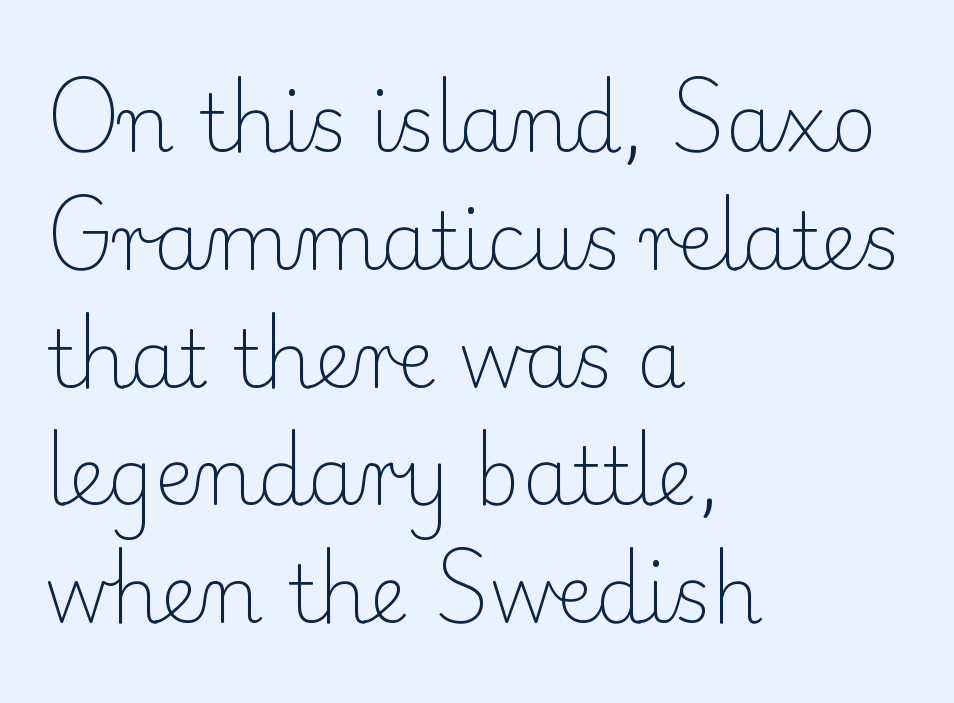
It's the straight-up-and-down kind of type. Is the type heavy? It reads as light-to-regular instead. The face used here is rendered with its standard letterfit. Quick note: interline space is typical. The face used here is proportionally spaced, like ordinary book or web type. These lines are composed in type with serifs.
